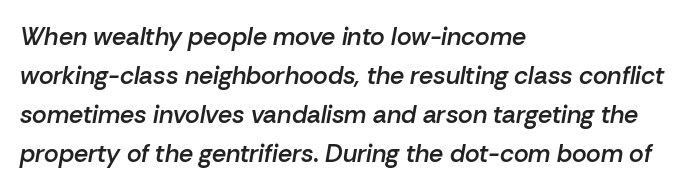
The image shows 25 px text type, italic (leaning right); set left-aligned, normal line spacing (1.56x), normal letter spacing, not underlined.
